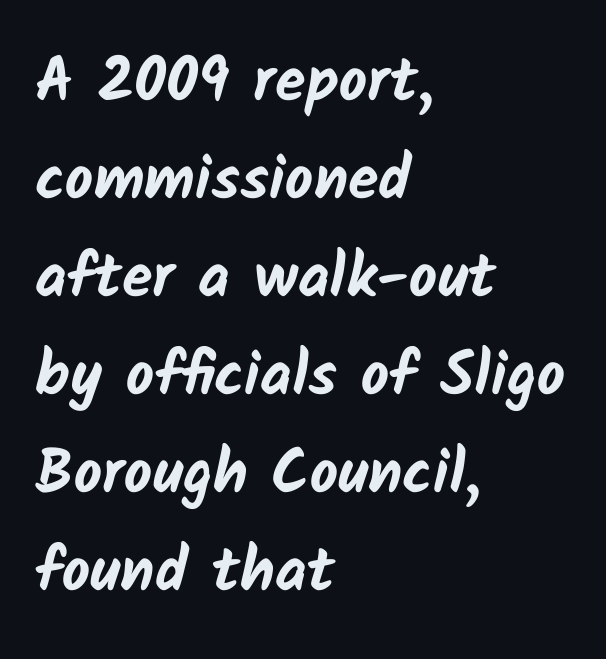
Q: Is the text bold? A: Yes.
Q: Is the typeface a serif or a sans-serif typeface? A: Sans-serif.
Q: Is the text underlined? A: No.
Q: How is the paragraph aligned? A: Left-aligned.
Q: Is the spacing between letters normal or unusually wide? A: Normal.
Q: Is the spacing between lines tight, normal or loose? A: Normal.
Q: Width (condensed, normal, or wide)? A: Normal.
Q: Stroke contrast? A: Low.
Q: x-height? A: Medium.
Q: Monospaced? A: No.
